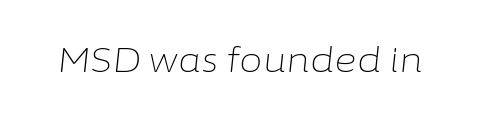
Q: Is the text bold? A: No.
Q: Is the text italic (slanted)? A: Yes, it leans right by about 6 degrees.
Q: Is the text underlined? A: No.
Q: Is the spacing between letters normal or unusually wide? A: Normal.
Q: Width (condensed, normal, or wide)? A: Normal.
Q: Stroke contrast? A: Low.
Q: x-height? A: Medium.
Q: Monospaced? A: No.
